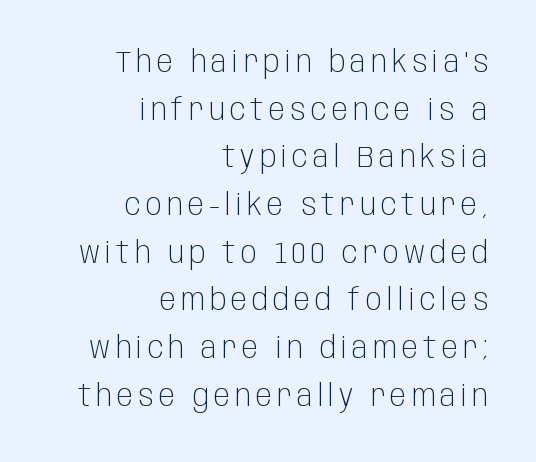
Q: Is the text bold? A: No.
Q: Is the text italic (slanted)? A: No, it is upright.
Q: Is the typeface a serif or a sans-serif typeface? A: Sans-serif.
Q: Is the text underlined? A: No.
Q: How is the paragraph aligned? A: Right-aligned.
Q: Is the spacing between lines tight, normal or loose? A: Normal.
Q: Width (condensed, normal, or wide)? A: Condensed.
Q: Stroke contrast? A: Low.
Q: x-height? A: Large.
Q: Monospaced? A: No.
